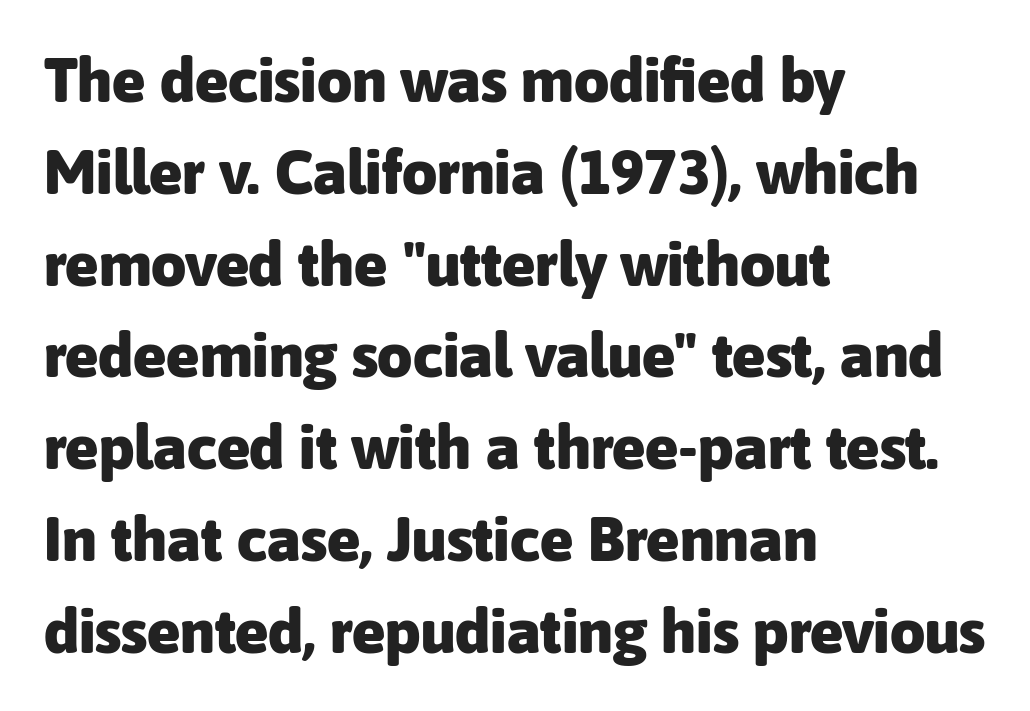
The image shows 62 px heavy sans-serif type, upright; set left-aligned, normal line spacing (1.48x), normal letter spacing, not underlined; low stroke contrast and a medium x-height.
